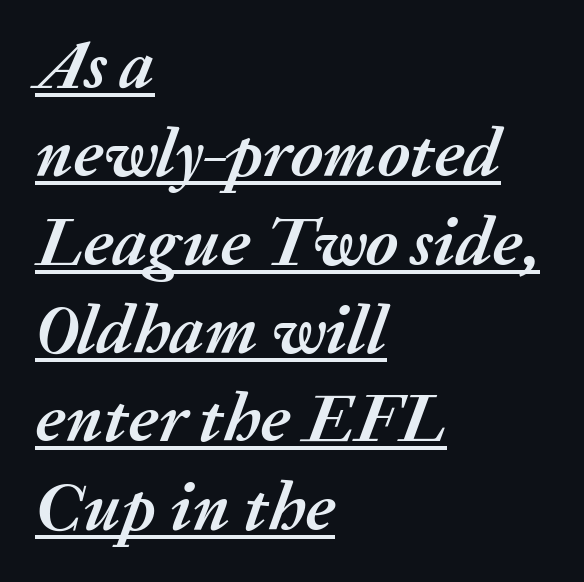
{"italic": "yes", "lean": "right", "slant_degrees": 20, "bold": "yes", "weight": "semibold", "width": "normal", "stroke_contrast": "medium", "x_height": "medium", "monospaced": "no", "underline": "yes", "align": "left", "line_spacing": "normal", "line_spacing_ratio": 1.28, "letter_spacing": "normal", "letter_spacing_em": 0.0, "glyph_px": 69}
